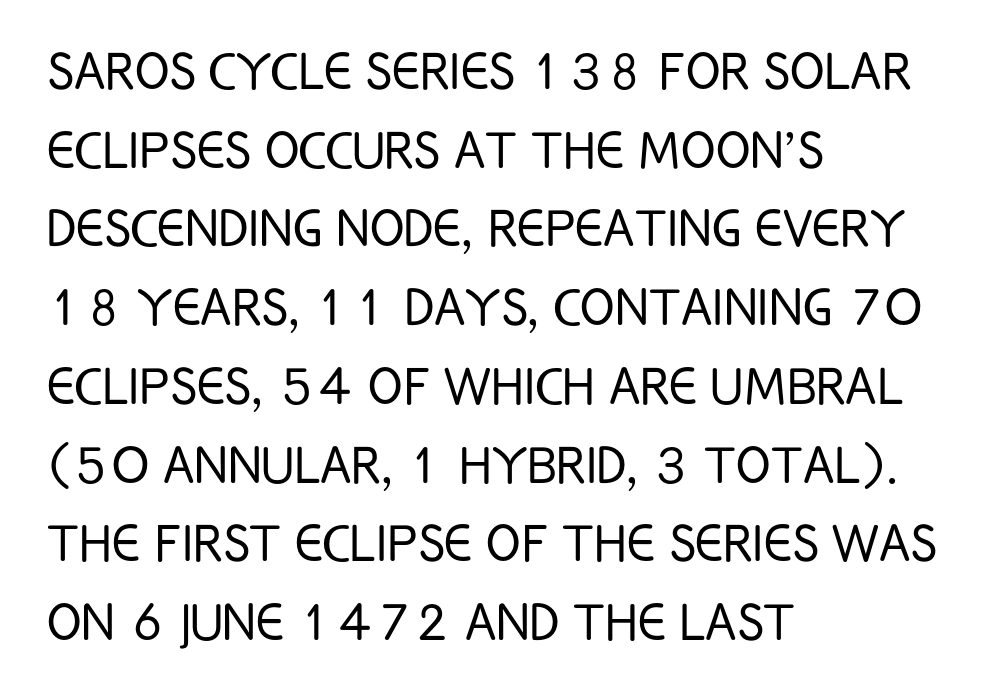
The image shows 64 px light, condensed sans-serif type, upright; set left-aligned, line spacing 1.23x, normal letter spacing, not underlined; low stroke contrast and a large x-height.
